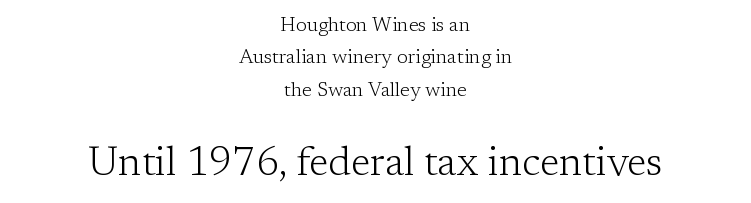
Q: Is the text bold? A: No.
Q: Is the text italic (slanted)? A: No, it is upright.
Q: Is the typeface a serif or a sans-serif typeface? A: Serif.
Q: Is the text underlined? A: No.
Q: How is the paragraph aligned? A: Centered.
Q: Is the spacing between letters normal or unusually wide? A: Normal.
Q: Is the spacing between lines tight, normal or loose? A: Normal.
Q: Which block of text is set in a larger size, the first (top) or the second (bottom)? A: The second (bottom) one.
Q: Width (condensed, normal, or wide)? A: Normal.
Q: Stroke contrast? A: Low.
Q: x-height? A: Medium.
Q: Monospaced? A: No.
